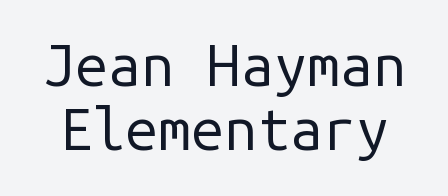
{"serif": "no", "italic": "no", "bold": "no", "weight": "regular", "width": "normal", "stroke_contrast": "low", "x_height": "medium", "monospaced": "yes", "underline": "no", "line_spacing": "tight", "line_spacing_ratio": 1.08, "letter_spacing": "normal", "letter_spacing_em": 0.0, "glyph_px": 59}
